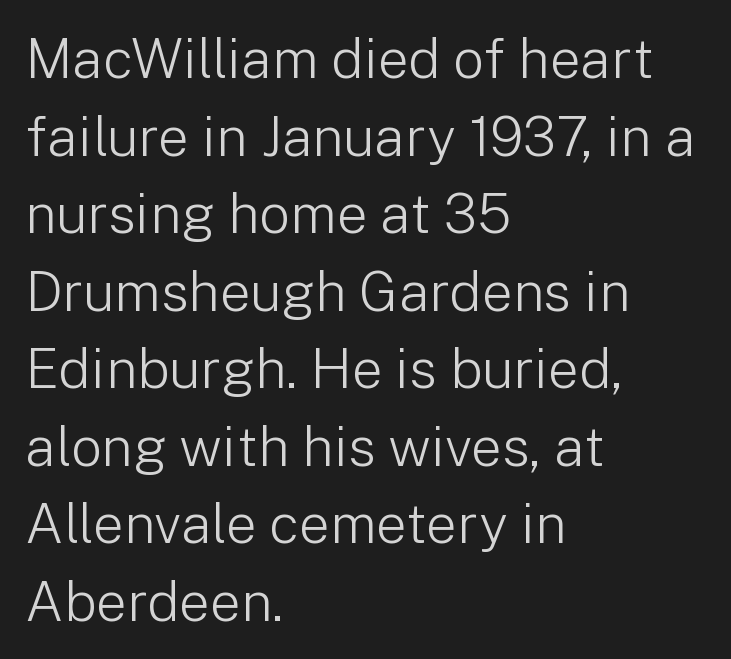
Q: Is the text bold? A: No.
Q: Is the text italic (slanted)? A: No, it is upright.
Q: Is the typeface a serif or a sans-serif typeface? A: Sans-serif.
Q: Is the text underlined? A: No.
Q: How is the paragraph aligned? A: Left-aligned.
Q: Is the spacing between letters normal or unusually wide? A: Normal.
Q: Is the spacing between lines tight, normal or loose? A: Normal.
Q: Width (condensed, normal, or wide)? A: Normal.
Q: Stroke contrast? A: Low.
Q: x-height? A: Medium.
Q: Monospaced? A: No.
